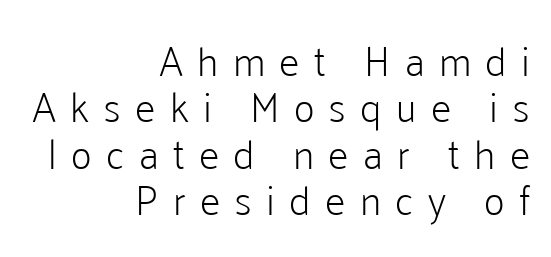
{"serif": "no", "italic": "no", "bold": "no", "weight": "light", "width": "normal", "stroke_contrast": "low", "x_height": "medium", "monospaced": "no", "underline": "no", "align": "right", "line_spacing": "tight", "line_spacing_ratio": 1.13, "letter_spacing": "wide", "letter_spacing_em": 0.35, "glyph_px": 41}
